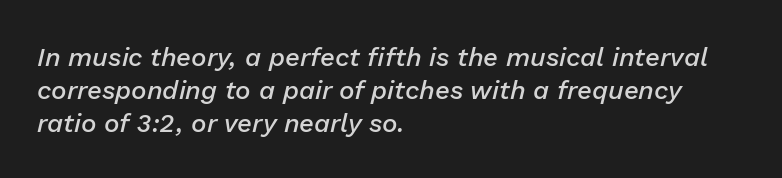
Q: Is the text bold? A: Semi-bold.
Q: Is the text italic (slanted)? A: Yes, it leans right by about 13 degrees.
Q: Is the text underlined? A: No.
Q: How is the paragraph aligned? A: Left-aligned.
Q: Is the spacing between letters normal or unusually wide? A: Normal.
Q: Is the spacing between lines tight, normal or loose? A: Normal.
